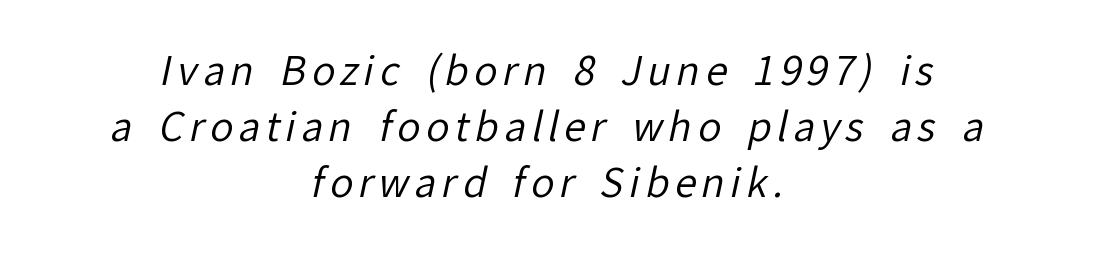
Q: Is the text bold? A: No.
Q: Is the typeface a serif or a sans-serif typeface? A: Sans-serif.
Q: Is the text underlined? A: No.
Q: How is the paragraph aligned? A: Centered.
Q: Is the spacing between lines tight, normal or loose? A: Normal.
Q: Width (condensed, normal, or wide)? A: Normal.
Q: Stroke contrast? A: Low.
Q: x-height? A: Medium.
Q: Monospaced? A: No.
